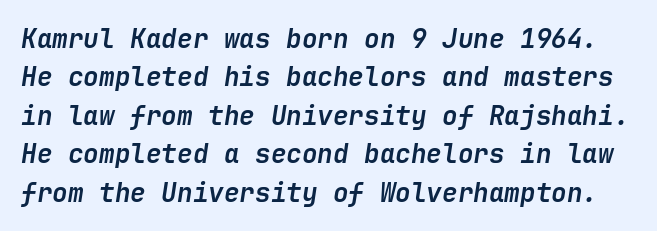
{"italic": "yes", "lean": "right", "slant_degrees": 9, "bold": "yes", "underline": "no", "line_spacing": "normal", "line_spacing_ratio": 1.48, "letter_spacing": "normal", "letter_spacing_em": 0.0, "glyph_px": 26}
